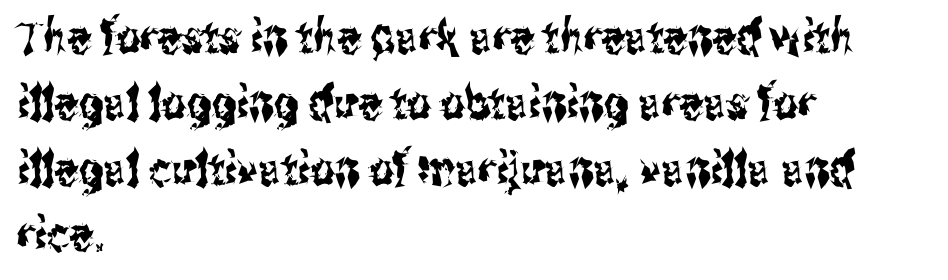
Spacing between characters is what you'd get straight out of the box. The rag falls on the right side of this text block. Clear beneath every line of the passage. This is roman type, the default non-slanted kind. To sum up the face: it is a sans, with no serifs.
